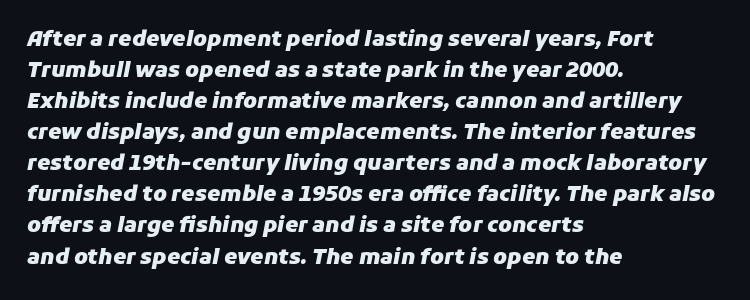
Q: Is the text bold? A: Yes.
Q: Is the text italic (slanted)? A: Yes, it leans right by about 11 degrees.
Q: Is the text underlined? A: No.
Q: How is the paragraph aligned? A: Left-aligned.
Q: Is the spacing between letters normal or unusually wide? A: Normal.
Q: Is the spacing between lines tight, normal or loose? A: Normal.
